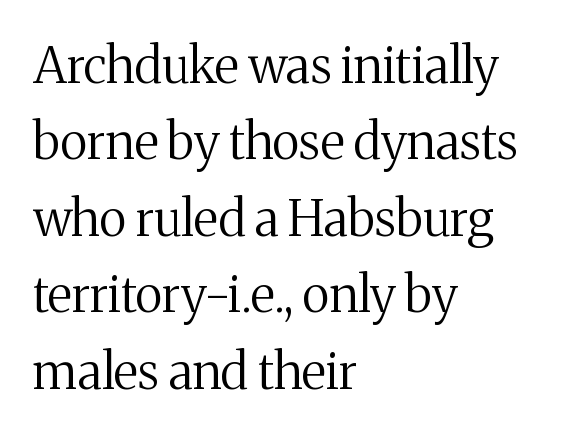
The image shows 50 px regular-weight serif type, upright; set left-aligned, normal line spacing (1.53x), normal letter spacing, not underlined; medium stroke contrast and a medium x-height.
